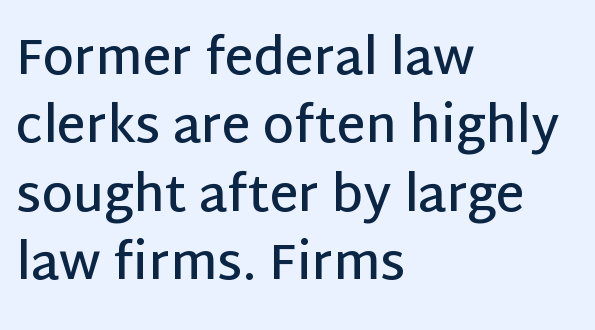
Is there any slant? The stems are plumb. Check where the strokes stop: nothing finishes them off — pure sans. A typesetter would call this zero additional tracking. Reading down the column, the eye jumps a familiar distance to each next line.
